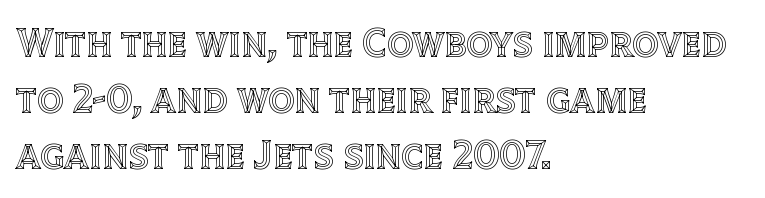
Q: Is the text italic (slanted)? A: No, it is upright.
Q: Is the text underlined? A: No.
Q: How is the paragraph aligned? A: Left-aligned.
Q: Is the spacing between letters normal or unusually wide? A: Normal.
Q: Is the spacing between lines tight, normal or loose? A: Normal.
Q: Width (condensed, normal, or wide)? A: Normal.
Q: x-height? A: Large.
Q: Monospaced? A: No.
